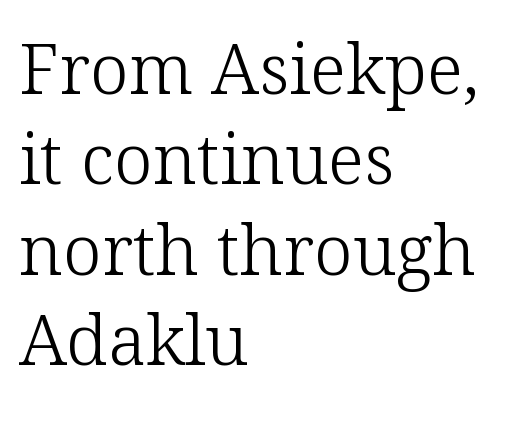
Q: Is the text bold? A: No.
Q: Is the text italic (slanted)? A: No, it is upright.
Q: Is the typeface a serif or a sans-serif typeface? A: Serif.
Q: Is the text underlined? A: No.
Q: How is the paragraph aligned? A: Left-aligned.
Q: Is the spacing between letters normal or unusually wide? A: Normal.
Q: Is the spacing between lines tight, normal or loose? A: Normal.
Q: Width (condensed, normal, or wide)? A: Normal.
Q: Stroke contrast? A: Low.
Q: x-height? A: Medium.
Q: Monospaced? A: No.
